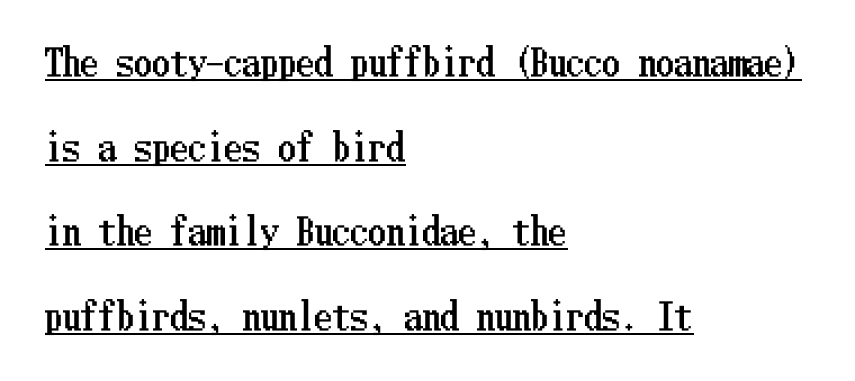
The image shows 36 px condensed type, upright; set left-aligned, loose line spacing (2.35x), normal letter spacing, underlined; low stroke contrast and a medium x-height.
